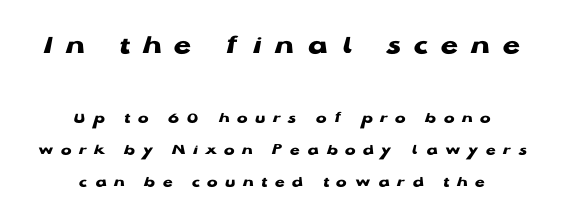
Posture: upright roman. This block would shrink considerably if given ordinary leading; it's expanded now. The font family rendered here belongs to the sans-serif group. Here the designer chose a conventional face with non-uniform glyph widths. The tracking jumps out immediately: characters are airy and widely separated.
